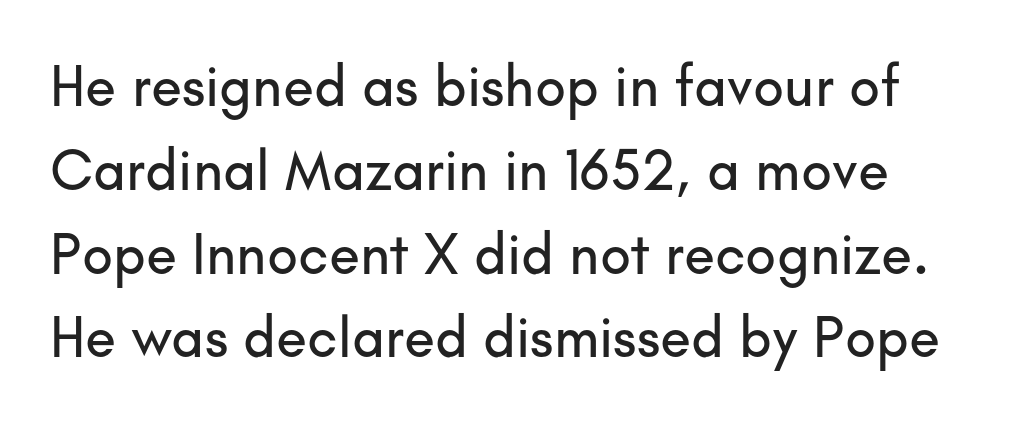
The image shows 57 px sans-serif type, upright; set normal line spacing (1.47x), normal letter spacing, not underlined; low stroke contrast and a small x-height.
